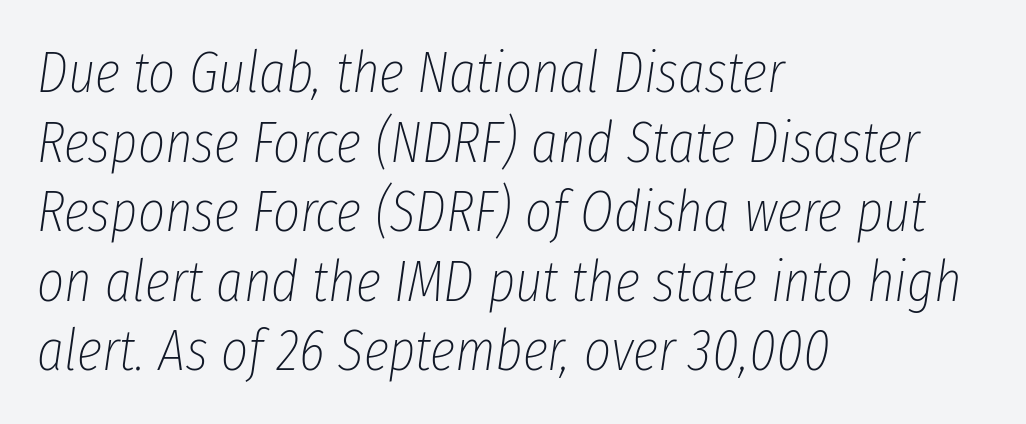
{"italic": "yes", "lean": "right", "slant_degrees": 8, "bold": "no", "weight": "thin", "width": "condensed", "stroke_contrast": "low", "x_height": "medium", "monospaced": "no", "underline": "no", "align": "left", "line_spacing_ratio": 1.2, "letter_spacing": "normal", "letter_spacing_em": 0.0, "glyph_px": 58}
